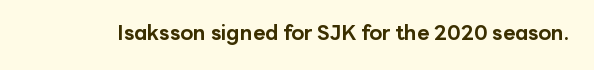
{"italic": "no", "bold": "yes", "underline": "no", "letter_spacing": "normal", "letter_spacing_em": 0.0, "glyph_px": 21}
